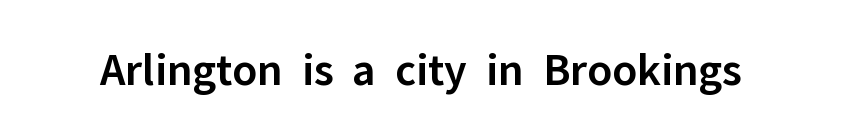
The image shows 47 px semibold sans-serif type, upright; set normal letter spacing, not underlined; low stroke contrast and a medium x-height.
